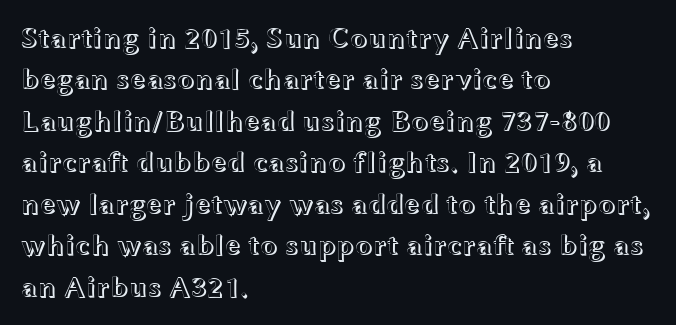
Q: Is the text italic (slanted)? A: No, it is upright.
Q: Is the text underlined? A: No.
Q: How is the paragraph aligned? A: Left-aligned.
Q: Is the spacing between letters normal or unusually wide? A: Normal.
Q: Is the spacing between lines tight, normal or loose? A: Normal.
Q: Width (condensed, normal, or wide)? A: Wide.
Q: x-height? A: Medium.
Q: Monospaced? A: No.
